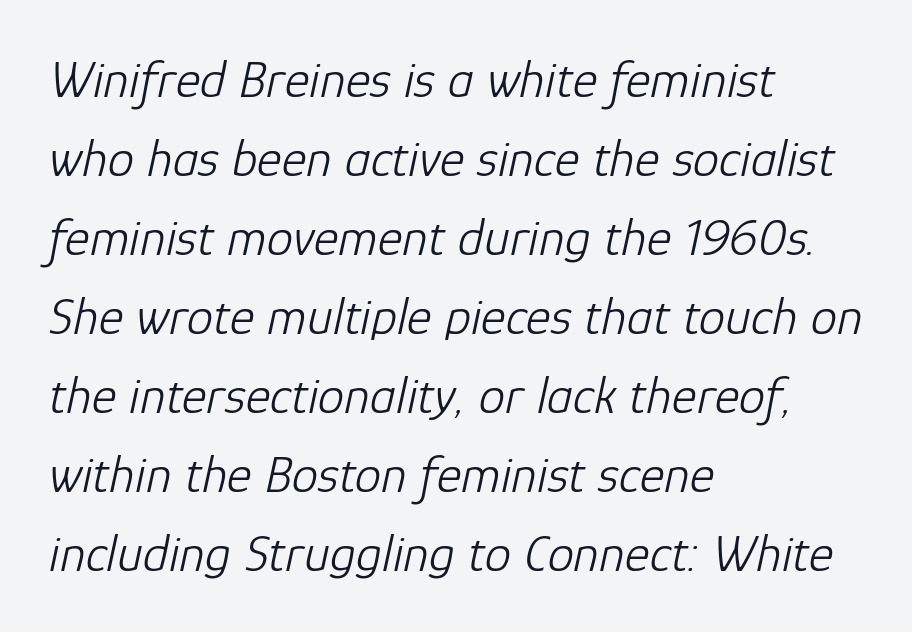
Q: Is the text bold? A: No.
Q: Is the text italic (slanted)? A: Yes, it leans right by about 12 degrees.
Q: Is the text underlined? A: No.
Q: How is the paragraph aligned? A: Left-aligned.
Q: Is the spacing between letters normal or unusually wide? A: Normal.
Q: Is the spacing between lines tight, normal or loose? A: Normal.
Q: Width (condensed, normal, or wide)? A: Normal.
Q: Stroke contrast? A: Low.
Q: x-height? A: Medium.
Q: Monospaced? A: No.
